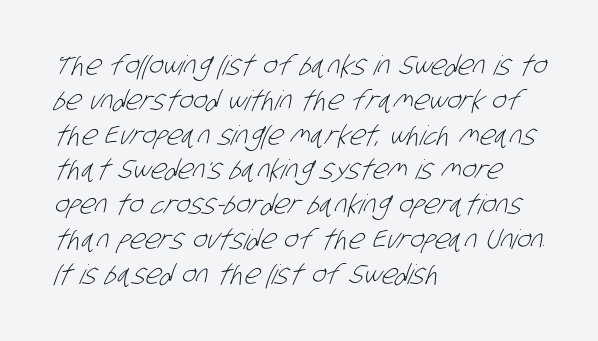
{"bold": "no", "underline": "no", "align": "left", "line_spacing": "normal", "line_spacing_ratio": 1.29, "letter_spacing": "normal", "letter_spacing_em": 0.0, "glyph_px": 27}
